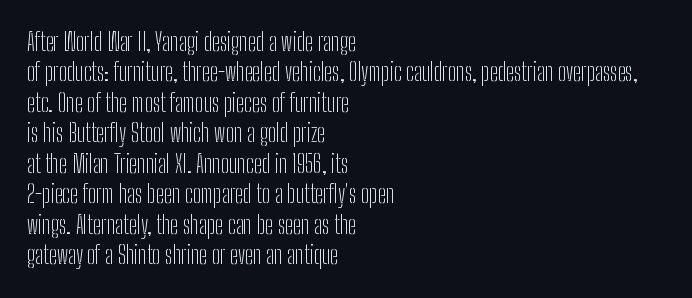
{"italic": "no", "bold": "no", "underline": "no", "align": "left", "line_spacing": "normal", "line_spacing_ratio": 1.27, "letter_spacing": "normal", "letter_spacing_em": 0.0, "glyph_px": 24}
